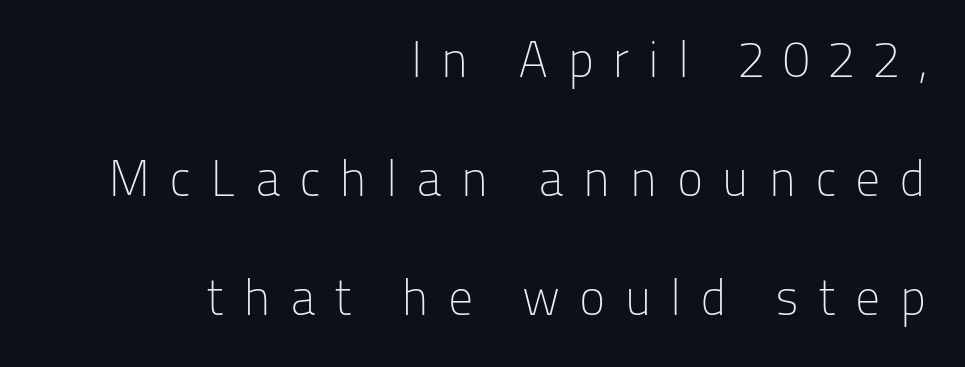
The letterforms stand isolated, each surrounded by extra space. Tall strokes in this sample are plumb rather than angled. One glance says open: line gaps are wider than usual. The zone under the glyphs is completely vacant.
